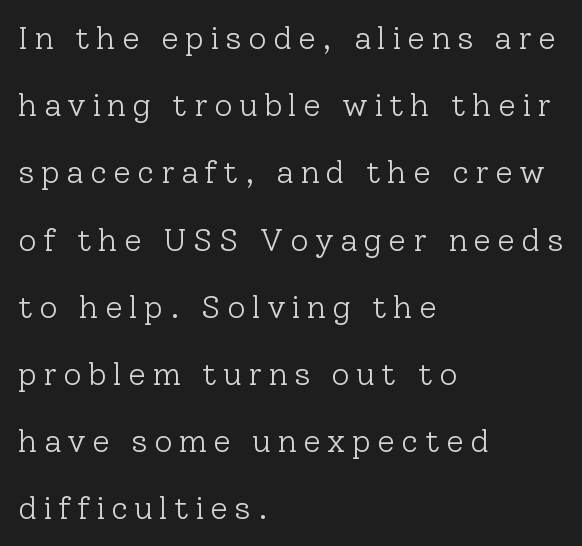
{"serif": "yes", "italic": "no", "bold": "no", "weight": "light", "width": "normal", "stroke_contrast": "low", "x_height": "medium", "monospaced": "no", "underline": "no", "align": "left", "line_spacing": "loose", "line_spacing_ratio": 2.1, "letter_spacing": "wide", "letter_spacing_em": 0.2, "glyph_px": 32}
